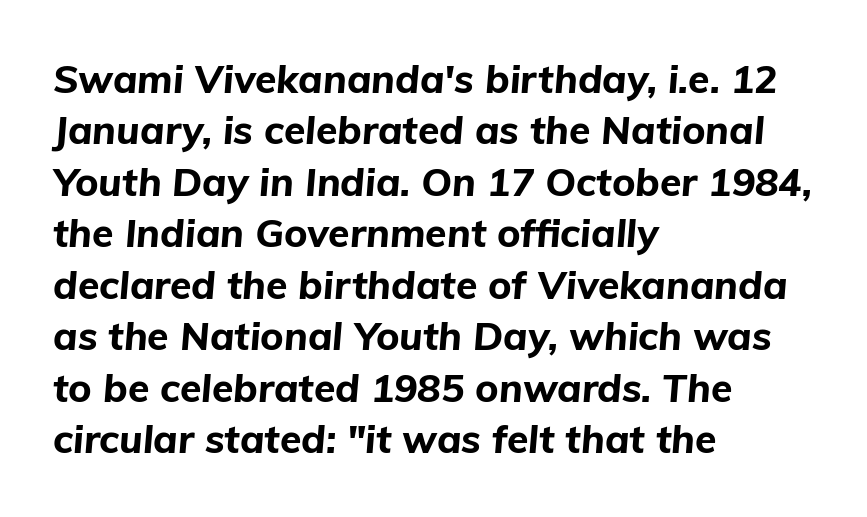
The image shows 39 px bold type, italic (leaning right); set left-aligned, normal line spacing (1.32x), normal letter spacing, not underlined; low stroke contrast and a medium x-height.
